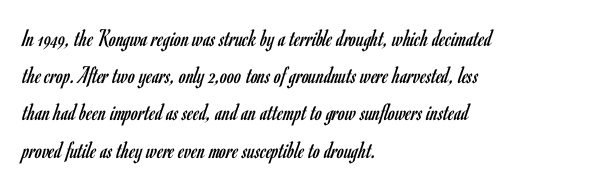
Q: Is the text bold? A: No.
Q: Is the text italic (slanted)? A: Yes.
Q: Is the text underlined? A: No.
Q: How is the paragraph aligned? A: Left-aligned.
Q: Is the spacing between letters normal or unusually wide? A: Normal.
Q: Is the spacing between lines tight, normal or loose? A: Normal.
